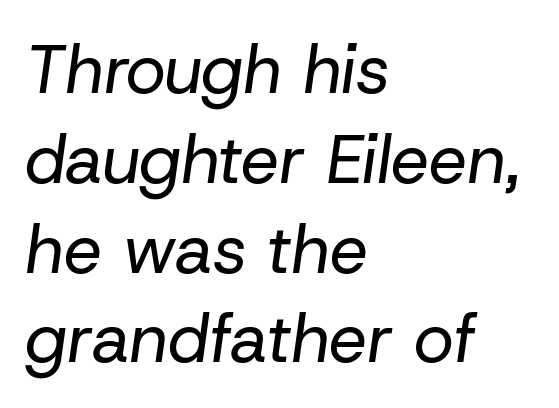
Q: Is the text bold? A: No.
Q: Is the text italic (slanted)? A: Yes, it leans right by about 8 degrees.
Q: Is the text underlined? A: No.
Q: How is the paragraph aligned? A: Left-aligned.
Q: Is the spacing between letters normal or unusually wide? A: Normal.
Q: Is the spacing between lines tight, normal or loose? A: Normal.
Q: Width (condensed, normal, or wide)? A: Normal.
Q: Stroke contrast? A: Low.
Q: x-height? A: Medium.
Q: Monospaced? A: No.
